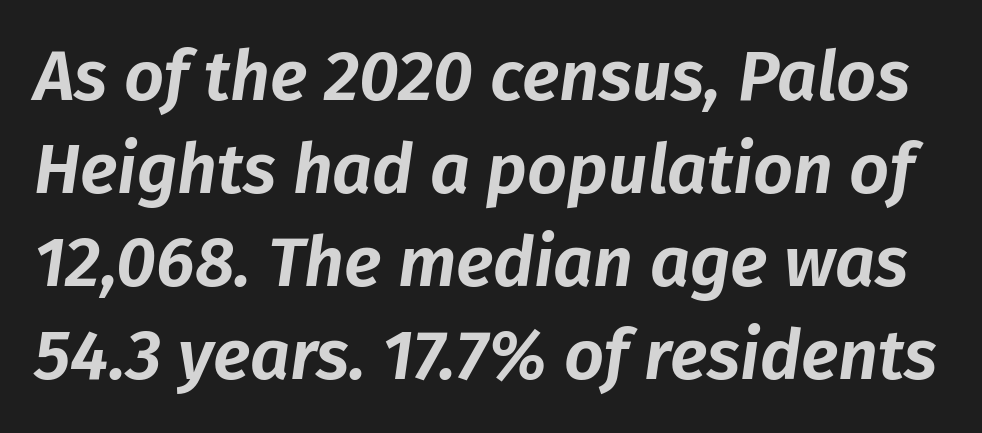
Q: Is the text italic (slanted)? A: Yes, it leans right by about 8 degrees.
Q: Is the text underlined? A: No.
Q: Is the spacing between letters normal or unusually wide? A: Normal.
Q: Is the spacing between lines tight, normal or loose? A: Normal.
Q: Width (condensed, normal, or wide)? A: Normal.
Q: Stroke contrast? A: Low.
Q: x-height? A: Medium.
Q: Monospaced? A: No.
